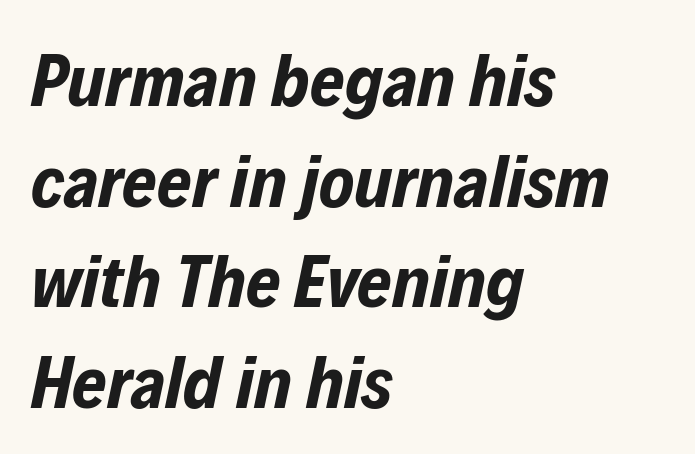
The image shows 74 px bold, condensed type, italic (leaning right); set left-aligned, normal line spacing (1.36x), normal letter spacing, not underlined; low stroke contrast and a medium x-height.
